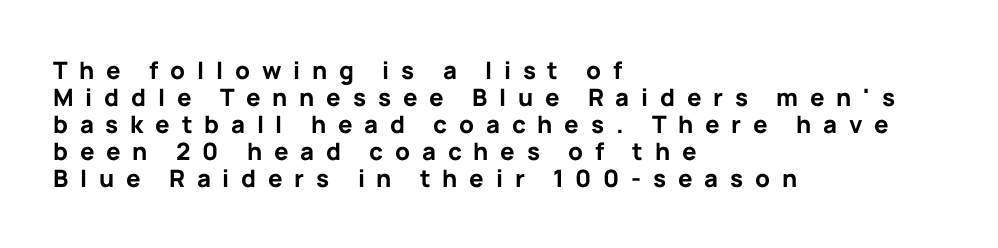
Q: Is the text bold? A: Yes.
Q: Is the text italic (slanted)? A: No, it is upright.
Q: Is the text underlined? A: No.
Q: How is the paragraph aligned? A: Left-aligned.
Q: Is the spacing between letters normal or unusually wide? A: Unusually wide.
Q: Is the spacing between lines tight, normal or loose? A: Tight.
